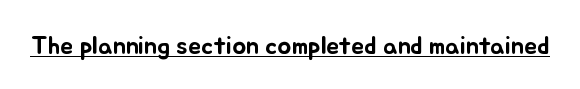
Q: Is the text italic (slanted)? A: No, it is upright.
Q: Is the text underlined? A: Yes.
Q: Is the spacing between letters normal or unusually wide? A: Normal.
